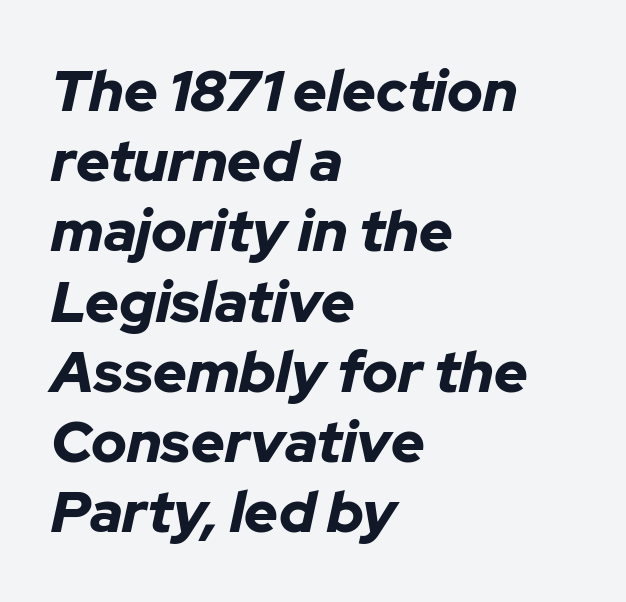
Each letter keeps its own natural width here, so spacing adapts to shape. Underlining? Definitely not there. Set as a true bold cut, around the 700 mark. Notice how the passage keeps a crisp vertical edge on the left only. Does the lettering tilt? It does — this is italic. Look at the tracking — it's just the regular setting, nothing added.
